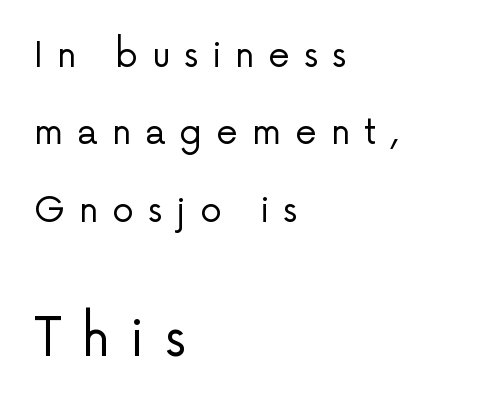
The image shows 52 px regular-weight sans-serif type, upright; set left-aligned, loose line spacing (2.21x), unusually wide letter spacing (+0.39 em), not underlined; the second (bottom) block is 1.49x larger; low stroke contrast and a medium x-height.
